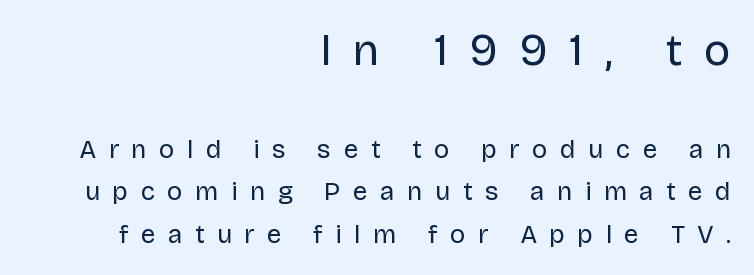
Nothing sits at the stroke ends, so this counts as sans-serif. When letters stand straight like this, we call the style roman or upright. The characters are drawn with everyday or finer stroke widths. Which of the two is more prominent by size? The first, at the top. Line ends are locked; line starts wander.
